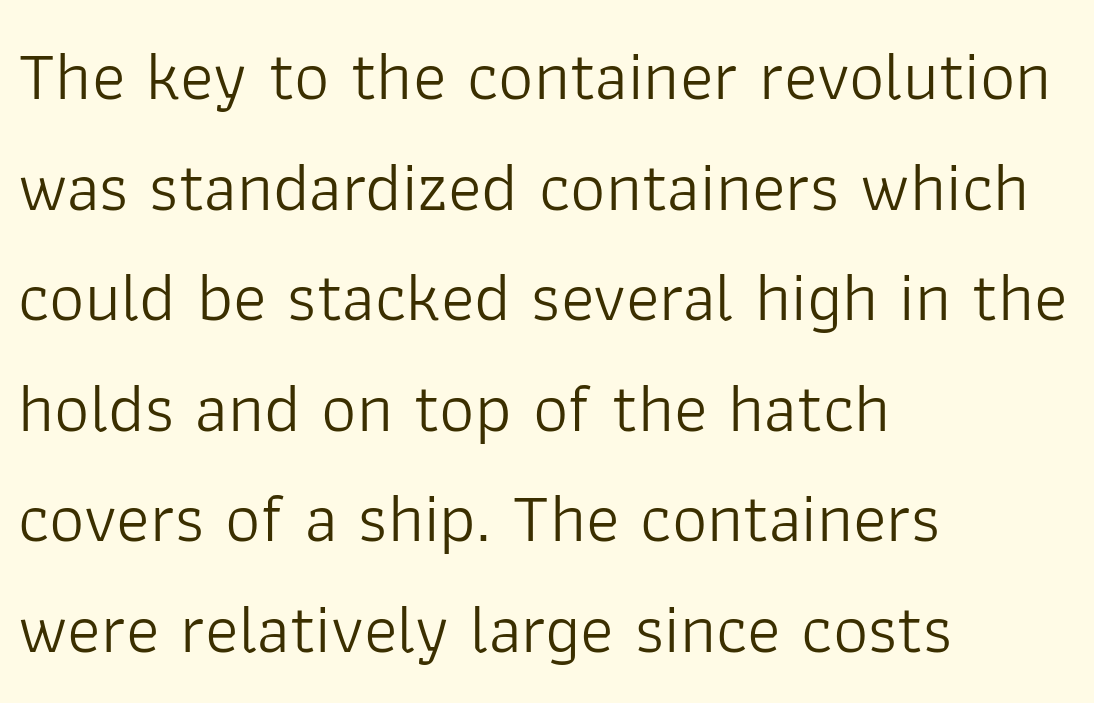
{"serif": "no", "italic": "no", "bold": "no", "weight": "light", "width": "normal", "stroke_contrast": "low", "x_height": "medium", "monospaced": "no", "underline": "no", "align": "left", "line_spacing": "normal", "line_spacing_ratio": 1.58, "letter_spacing": "normal", "letter_spacing_em": 0.0, "glyph_px": 70}
